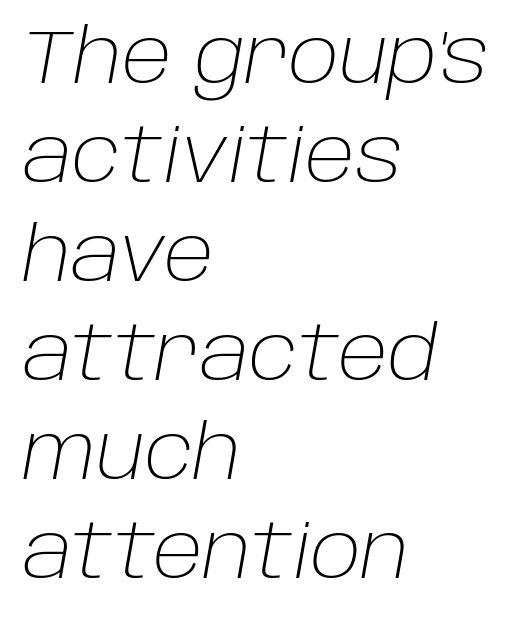
Q: Is the text bold? A: No.
Q: Is the text italic (slanted)? A: Yes, it leans right by about 10 degrees.
Q: Is the text underlined? A: No.
Q: How is the paragraph aligned? A: Left-aligned.
Q: Is the spacing between letters normal or unusually wide? A: Normal.
Q: Is the spacing between lines tight, normal or loose? A: Normal.
Q: Width (condensed, normal, or wide)? A: Normal.
Q: Stroke contrast? A: Low.
Q: x-height? A: Large.
Q: Monospaced? A: No.
